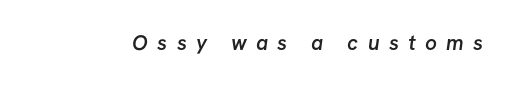
Q: Is the text bold? A: Semi-bold.
Q: Is the text underlined? A: No.
Q: Is the spacing between letters normal or unusually wide? A: Unusually wide.
